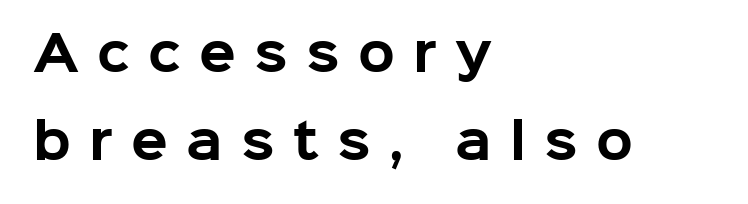
{"serif": "no", "italic": "no", "bold": "yes", "weight": "bold", "width": "normal", "stroke_contrast": "low", "x_height": "medium", "monospaced": "no", "underline": "no", "align": "left", "line_spacing_ratio": 1.84, "letter_spacing": "wide", "letter_spacing_em": 0.38, "glyph_px": 48}
